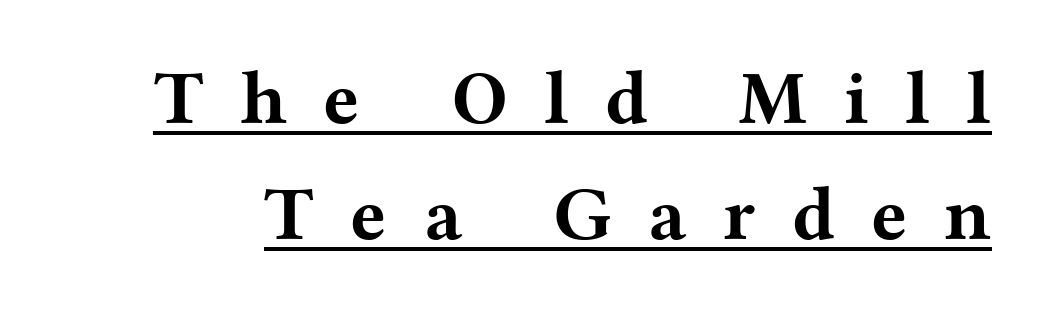
Q: Is the text bold? A: Yes.
Q: Is the text italic (slanted)? A: No, it is upright.
Q: Is the typeface a serif or a sans-serif typeface? A: Serif.
Q: Is the text underlined? A: Yes.
Q: Is the spacing between letters normal or unusually wide? A: Unusually wide.
Q: Is the spacing between lines tight, normal or loose? A: Normal.
Q: Width (condensed, normal, or wide)? A: Wide.
Q: Stroke contrast? A: Medium.
Q: x-height? A: Medium.
Q: Monospaced? A: No.
